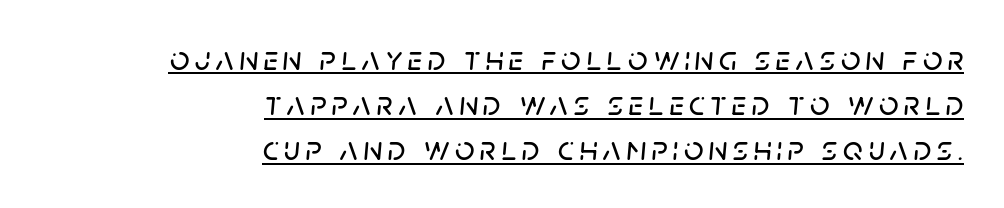
{"italic": "yes", "lean": "right", "slant_degrees": 5, "width": "normal", "stroke_contrast": "low", "x_height": "large", "monospaced": "no", "underline": "yes", "align": "right", "line_spacing": "normal", "line_spacing_ratio": 1.33, "glyph_px": 34}
